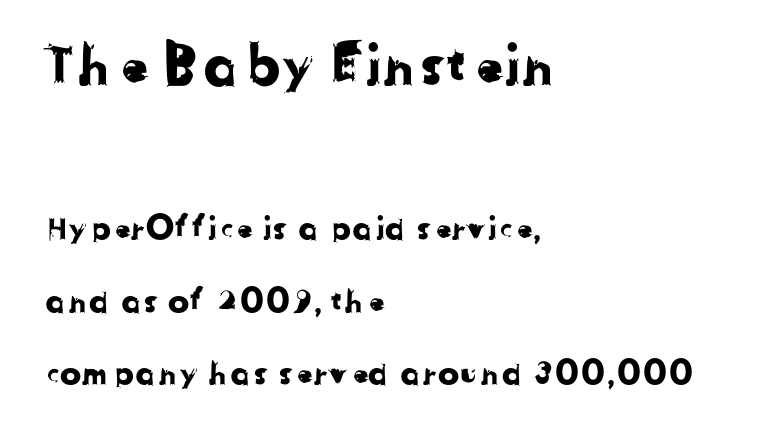
Q: Is the typeface a serif or a sans-serif typeface? A: Sans-serif.
Q: Is the text underlined? A: No.
Q: How is the paragraph aligned? A: Left-aligned.
Q: Is the spacing between letters normal or unusually wide? A: Normal.
Q: Is the spacing between lines tight, normal or loose? A: Loose.
Q: Which block of text is set in a larger size, the first (top) or the second (bottom)? A: The first (top) one.
Q: Width (condensed, normal, or wide)? A: Normal.
Q: Stroke contrast? A: Low.
Q: x-height? A: Medium.
Q: Monospaced? A: No.
